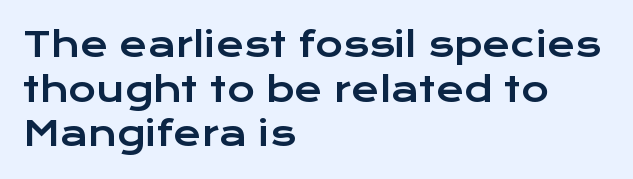
The image shows 34 px wide sans-serif type, upright; set left-aligned, normal line spacing (1.31x), normal letter spacing, not underlined; low stroke contrast and a medium x-height.
